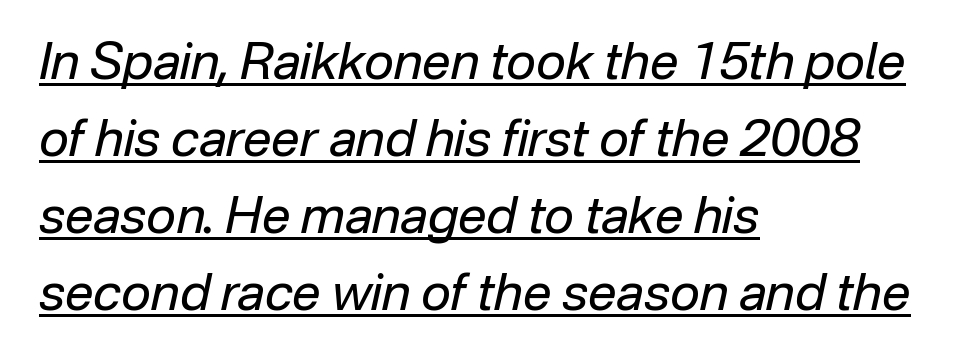
{"italic": "yes", "lean": "right", "slant_degrees": 12, "bold": "no", "weight": "regular", "width": "normal", "stroke_contrast": "low", "x_height": "medium", "monospaced": "no", "underline": "yes", "align": "left", "line_spacing": "normal", "line_spacing_ratio": 1.51, "letter_spacing": "normal", "letter_spacing_em": 0.0, "glyph_px": 51}
